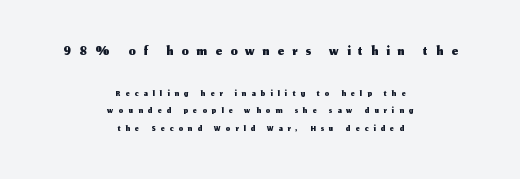
The image shows 22 px text type, upright; set centered, normal line spacing (1.27x), unusually wide letter spacing (+0.37 em), not underlined; the first (top) block is 1.57x larger.
